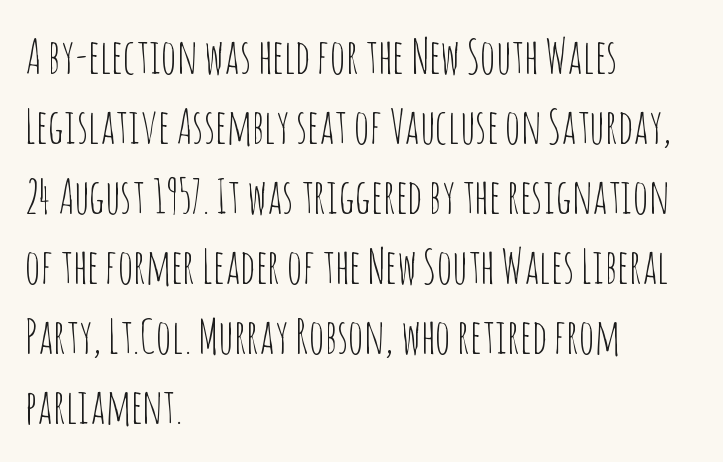
A typesetter would call this proportional, since set widths differ per character. Letter spacing: default. Every stem runs plumb, perpendicular to the baseline. Horizontal alignment here is leftward, the default for most running prose.
